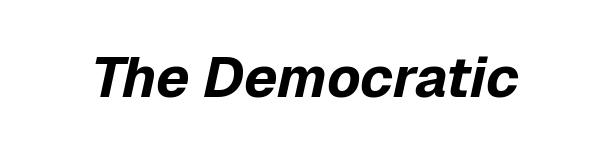
Q: Is the text bold? A: Yes.
Q: Is the text italic (slanted)? A: Yes, it leans right by about 12 degrees.
Q: Is the text underlined? A: No.
Q: Is the spacing between letters normal or unusually wide? A: Normal.
Q: Width (condensed, normal, or wide)? A: Normal.
Q: Stroke contrast? A: Low.
Q: x-height? A: Medium.
Q: Monospaced? A: No.
